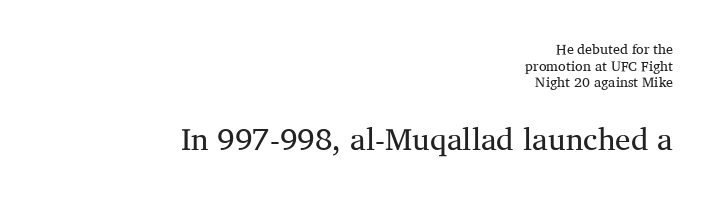
The image shows 31 px regular-weight serif type, upright; set right-aligned, line spacing 1.19x, normal letter spacing, not underlined; the second (bottom) block is 2.21x larger; medium stroke contrast and a medium x-height.
